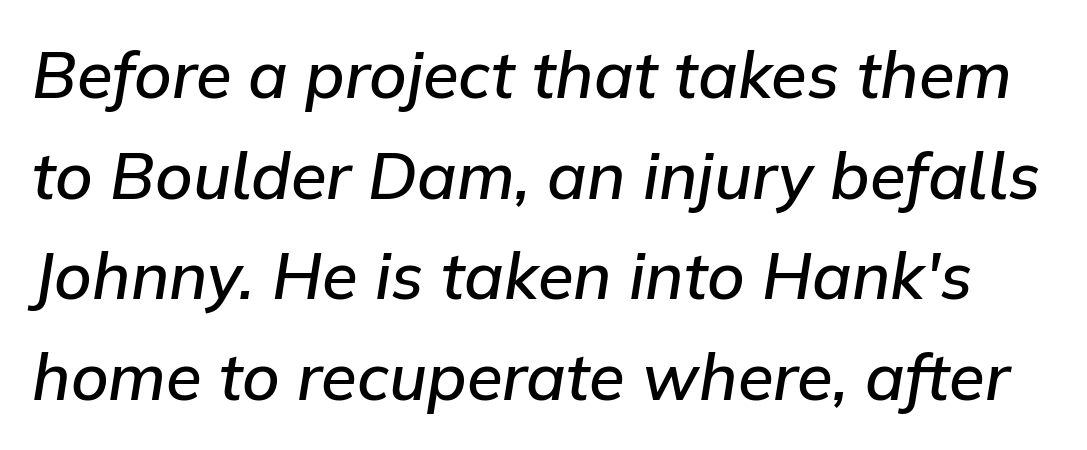
Q: Is the text bold? A: Semi-bold.
Q: Is the text italic (slanted)? A: Yes, it leans right by about 9 degrees.
Q: Is the text underlined? A: No.
Q: Is the spacing between letters normal or unusually wide? A: Normal.
Q: Is the spacing between lines tight, normal or loose? A: Normal.
Q: Width (condensed, normal, or wide)? A: Normal.
Q: Stroke contrast? A: Low.
Q: x-height? A: Medium.
Q: Monospaced? A: No.
